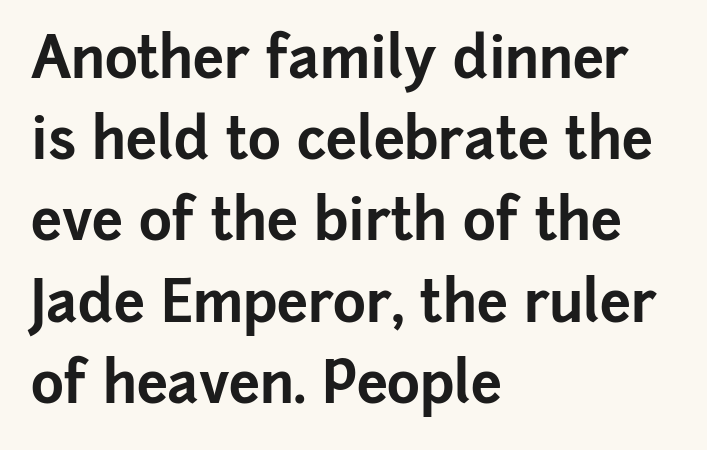
The image shows 56 px bold sans-serif type, upright; set left-aligned, normal line spacing (1.45x), normal letter spacing, not underlined; low stroke contrast and a medium x-height.
